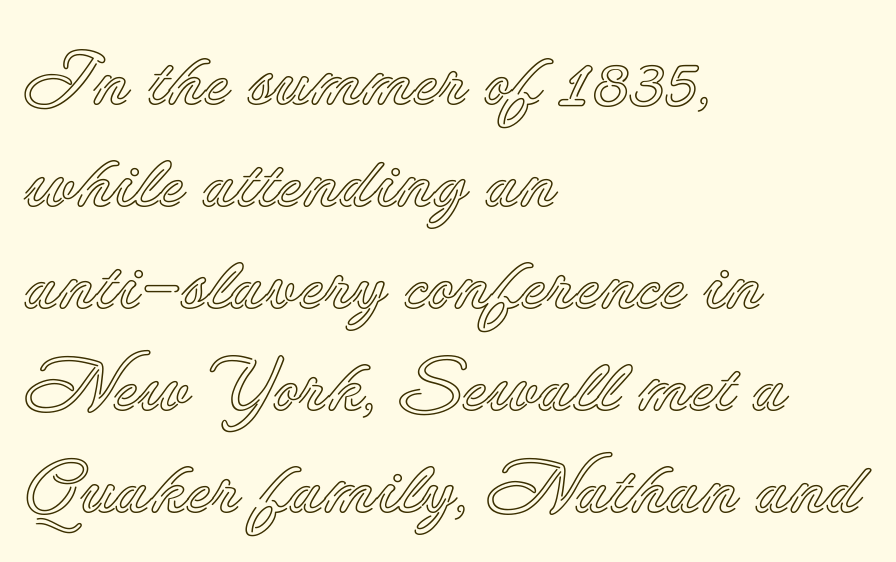
Q: Is the text italic (slanted)? A: Yes.
Q: Is the text underlined? A: No.
Q: How is the paragraph aligned? A: Left-aligned.
Q: Is the spacing between letters normal or unusually wide? A: Normal.
Q: Is the spacing between lines tight, normal or loose? A: Normal.
Q: Width (condensed, normal, or wide)? A: Normal.
Q: x-height? A: Small.
Q: Monospaced? A: No.
